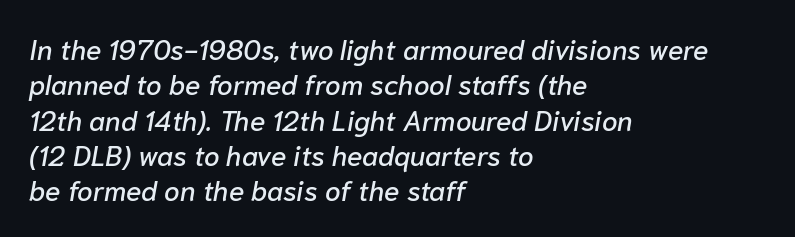
Q: Is the text italic (slanted)? A: Yes, it leans right by about 10 degrees.
Q: Is the text underlined? A: No.
Q: How is the paragraph aligned? A: Left-aligned.
Q: Is the spacing between letters normal or unusually wide? A: Normal.
Q: Is the spacing between lines tight, normal or loose? A: Normal.
Q: Width (condensed, normal, or wide)? A: Normal.
Q: Stroke contrast? A: Low.
Q: x-height? A: Medium.
Q: Monospaced? A: No.
